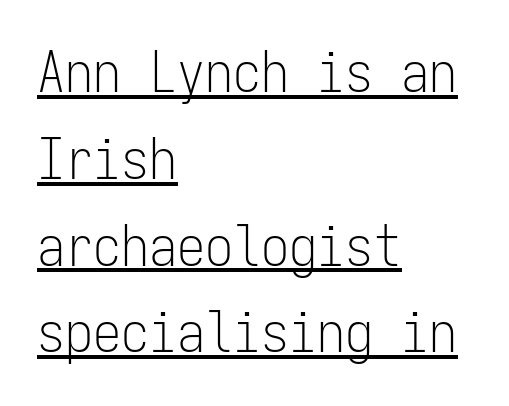
Q: Is the text bold? A: No.
Q: Is the text italic (slanted)? A: No, it is upright.
Q: Is the typeface a serif or a sans-serif typeface? A: Sans-serif.
Q: Is the text underlined? A: Yes.
Q: How is the paragraph aligned? A: Left-aligned.
Q: Is the spacing between letters normal or unusually wide? A: Normal.
Q: Is the spacing between lines tight, normal or loose? A: Normal.
Q: Width (condensed, normal, or wide)? A: Condensed.
Q: Stroke contrast? A: Low.
Q: x-height? A: Medium.
Q: Monospaced? A: Yes.
